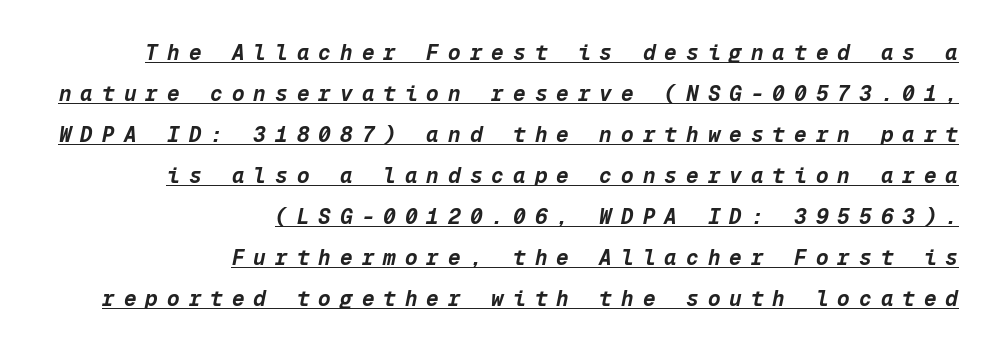
A baseline rule has been typeset under these characters. If you drew a line through each stem, it would be angled. Strong, thick strokes mark this as bold type. Widely set lines give the paragraph a tall, airy silhouette. Spacing between characters has been opened up far beyond the box default.
